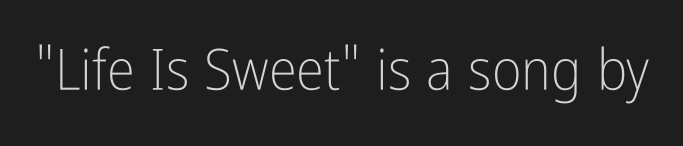
Q: Is the text bold? A: No.
Q: Is the text italic (slanted)? A: No, it is upright.
Q: Is the typeface a serif or a sans-serif typeface? A: Sans-serif.
Q: Is the text underlined? A: No.
Q: Is the spacing between letters normal or unusually wide? A: Normal.
Q: Width (condensed, normal, or wide)? A: Condensed.
Q: Stroke contrast? A: Low.
Q: x-height? A: Medium.
Q: Monospaced? A: No.
